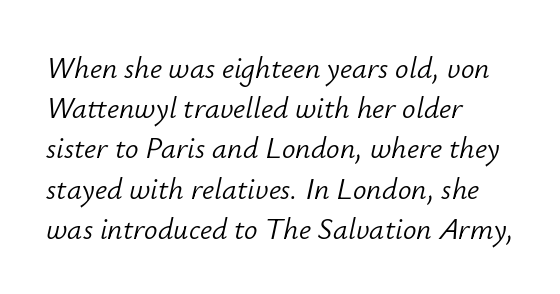
{"italic": "yes", "lean": "right", "slant_degrees": 12, "bold": "no", "weight": "light", "width": "normal", "stroke_contrast": "low", "x_height": "small", "monospaced": "no", "underline": "no", "align": "left", "line_spacing": "normal", "line_spacing_ratio": 1.34, "letter_spacing": "normal", "letter_spacing_em": 0.0, "glyph_px": 30}
